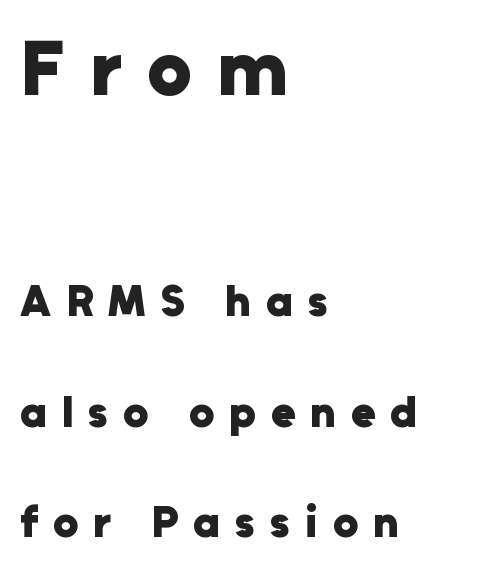
The image shows 78 px heavy sans-serif type, upright; set left-aligned, loose line spacing (2.45x), unusually wide letter spacing (+0.33 em), not underlined; the first (top) block is 1.73x larger; low stroke contrast and a medium x-height.
